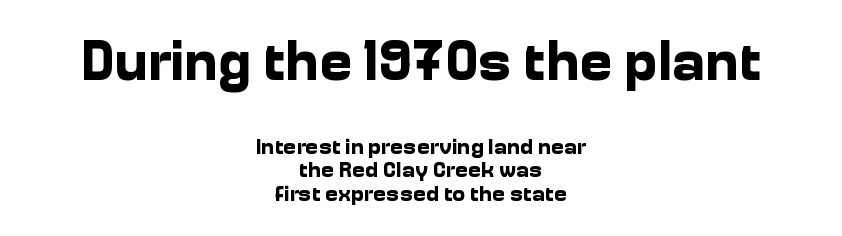
Q: Is the text bold? A: Yes.
Q: Is the text italic (slanted)? A: No, it is upright.
Q: Is the typeface a serif or a sans-serif typeface? A: Sans-serif.
Q: Is the text underlined? A: No.
Q: How is the paragraph aligned? A: Centered.
Q: Is the spacing between letters normal or unusually wide? A: Normal.
Q: Is the spacing between lines tight, normal or loose? A: Tight.
Q: Which block of text is set in a larger size, the first (top) or the second (bottom)? A: The first (top) one.
Q: Width (condensed, normal, or wide)? A: Normal.
Q: Stroke contrast? A: Low.
Q: x-height? A: Medium.
Q: Monospaced? A: No.
